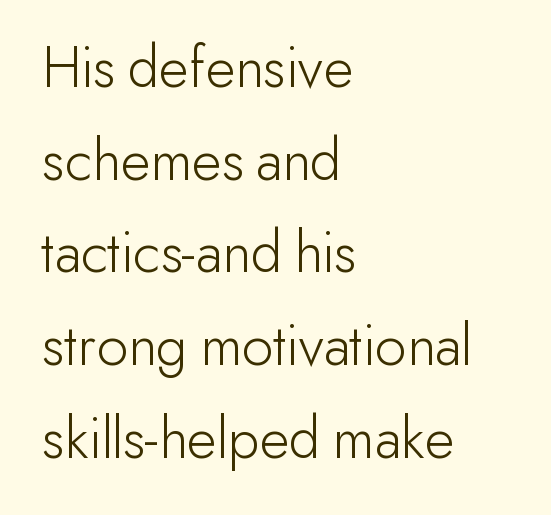
The image shows 61 px light sans-serif type, upright; set left-aligned, normal line spacing (1.52x), normal letter spacing, not underlined; low stroke contrast and a small x-height.
